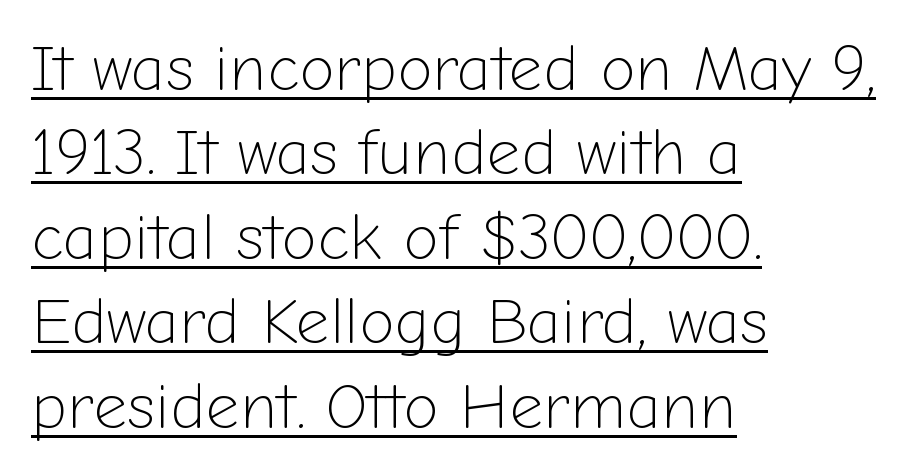
Nothing heavy about these letters — not bold at all. Visually the block forms a straight wall on the left and a jagged coastline on the right. Grotesque or geometric, the face here clearly has no serifs. The letters stand upright; this is a roman face.
